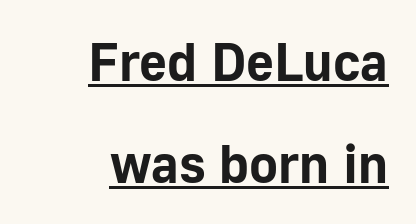
Quick note: underline on. The letters carry no serifs — their stems end cleanly without finishing strokes. Designer's note — italics off, roman on. Teacher's note: observe the even right margin — that is flush-right alignment.
